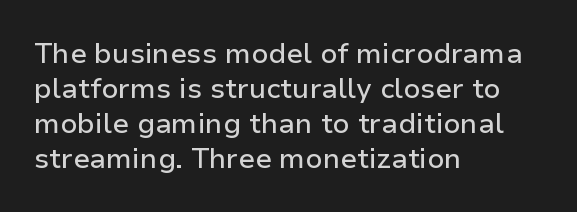
{"serif": "no", "italic": "no", "width": "normal", "stroke_contrast": "low", "x_height": "medium", "monospaced": "no", "underline": "no", "align": "left", "line_spacing": "normal", "line_spacing_ratio": 1.25, "letter_spacing": "normal", "letter_spacing_em": 0.0, "glyph_px": 28}
